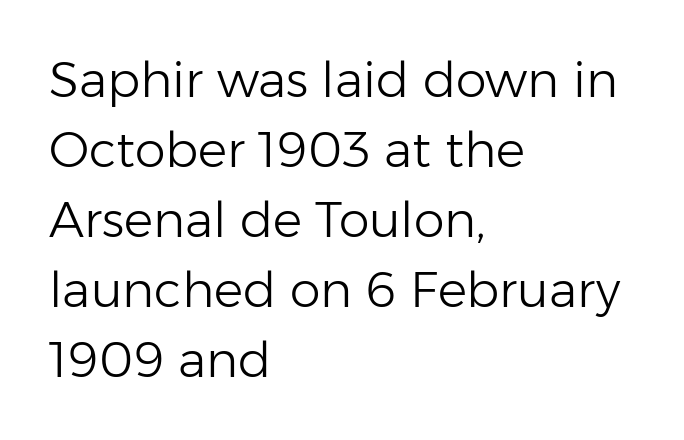
The image shows 49 px light sans-serif type, upright; set left-aligned, normal line spacing (1.43x), normal letter spacing, not underlined; low stroke contrast and a medium x-height.
